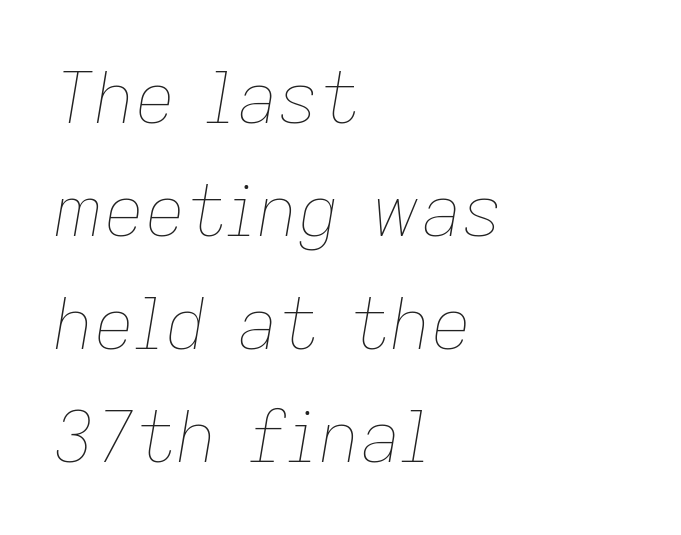
The image shows 71 px thin type, italic (leaning right); set left-aligned, normal line spacing (1.59x), normal letter spacing, not underlined; low stroke contrast and a medium x-height.
